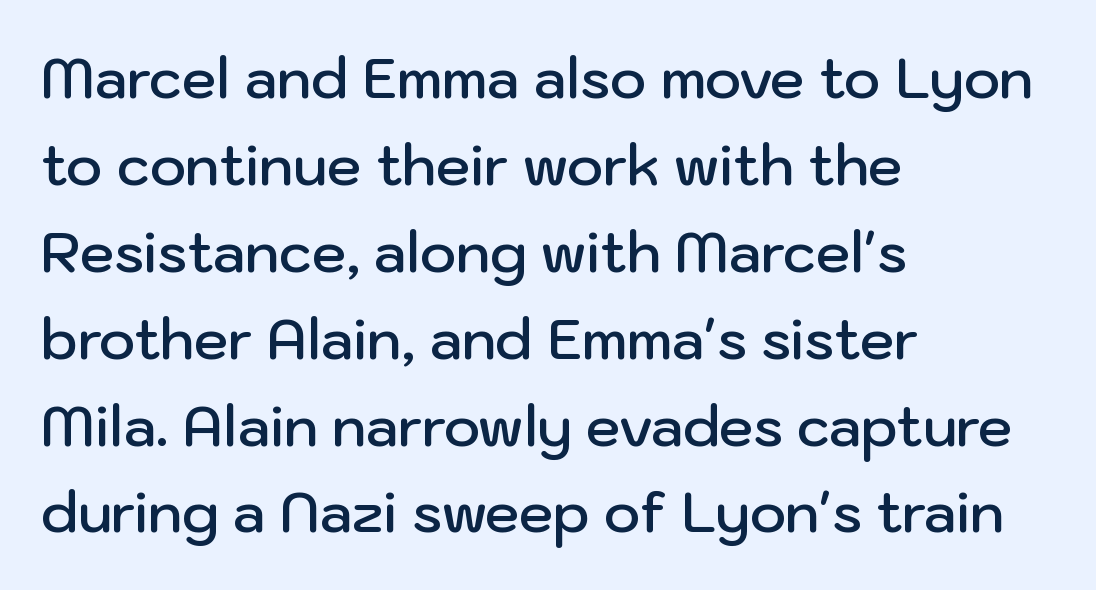
Leading: standard. In terms of letterspacing, this is plain default setting. The rendering shows plain stroke endings on the letterforms — a sans-serif design. In terms of posture, this sample is upright. Character widths vary here, with narrow letters taking less room than wide ones. The passage shown is not underscored anywhere.
